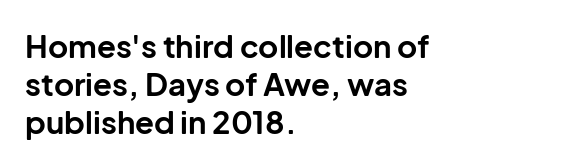
The image shows 31 px bold sans-serif type, upright; set left-aligned, line spacing 1.22x, normal letter spacing, not underlined; low stroke contrast and a medium x-height.
